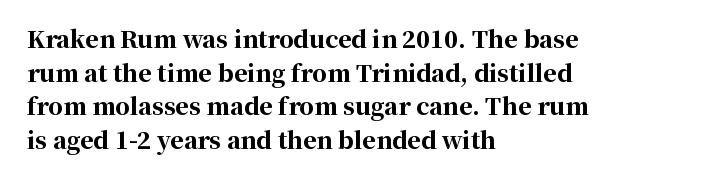
Q: Is the text bold? A: Yes.
Q: Is the text italic (slanted)? A: No, it is upright.
Q: Is the text underlined? A: No.
Q: How is the paragraph aligned? A: Left-aligned.
Q: Is the spacing between letters normal or unusually wide? A: Normal.
Q: Is the spacing between lines tight, normal or loose? A: Normal.
